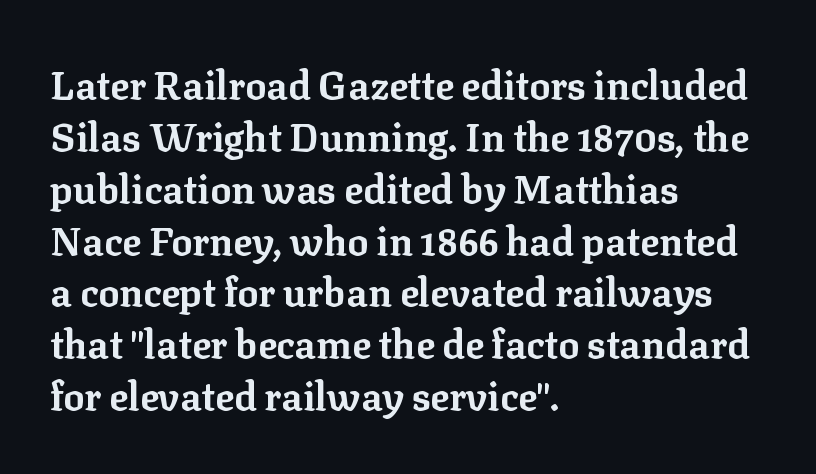
{"serif": "yes", "italic": "no", "bold": "yes", "weight": "bold", "width": "normal", "stroke_contrast": "low", "x_height": "medium", "monospaced": "no", "underline": "no", "align": "left", "line_spacing": "normal", "line_spacing_ratio": 1.33, "letter_spacing": "normal", "letter_spacing_em": 0.0, "glyph_px": 39}
